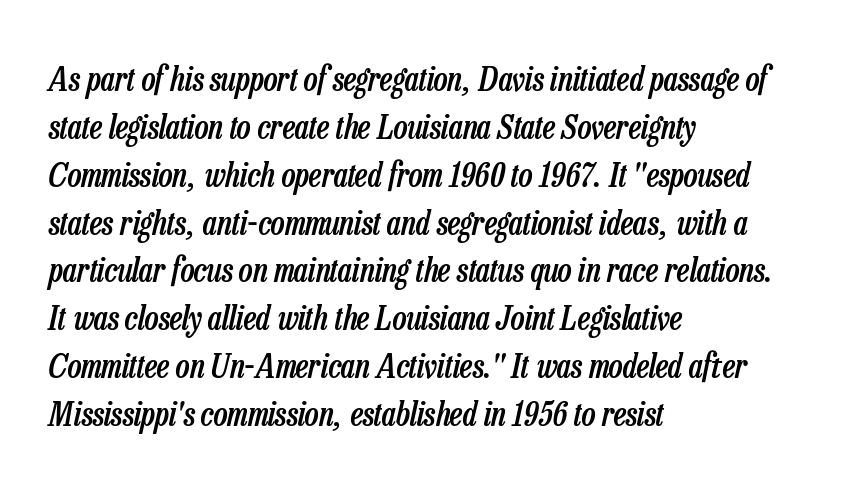
{"italic": "yes", "lean": "right", "slant_degrees": 13, "bold": "semi", "weight": "semibold", "width": "condensed", "stroke_contrast": "low", "x_height": "medium", "monospaced": "no", "underline": "no", "align": "left", "line_spacing": "normal", "line_spacing_ratio": 1.45, "letter_spacing": "normal", "letter_spacing_em": 0.0, "glyph_px": 33}
